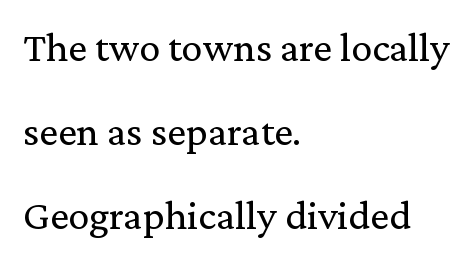
{"serif": "yes", "italic": "no", "bold": "no", "weight": "regular", "width": "normal", "stroke_contrast": "low", "x_height": "medium", "monospaced": "no", "underline": "no", "align": "left", "line_spacing": "loose", "line_spacing_ratio": 2.0, "letter_spacing": "normal", "letter_spacing_em": 0.0, "glyph_px": 42}
